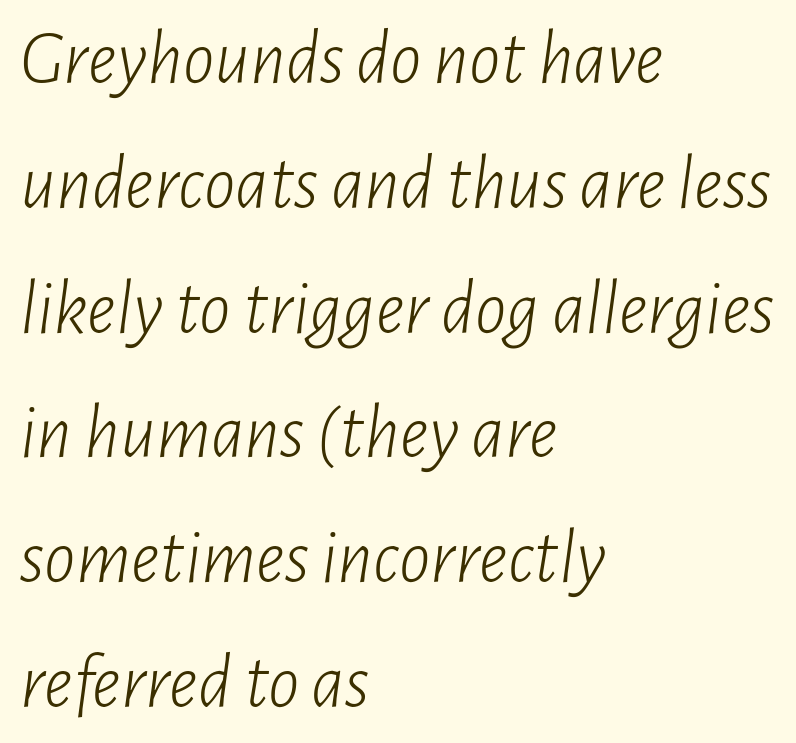
Q: Is the text bold? A: No.
Q: Is the text italic (slanted)? A: Yes, it leans right by about 7 degrees.
Q: Is the text underlined? A: No.
Q: How is the paragraph aligned? A: Left-aligned.
Q: Is the spacing between letters normal or unusually wide? A: Normal.
Q: Is the spacing between lines tight, normal or loose? A: Normal.
Q: Width (condensed, normal, or wide)? A: Condensed.
Q: Stroke contrast? A: Low.
Q: x-height? A: Medium.
Q: Monospaced? A: No.
